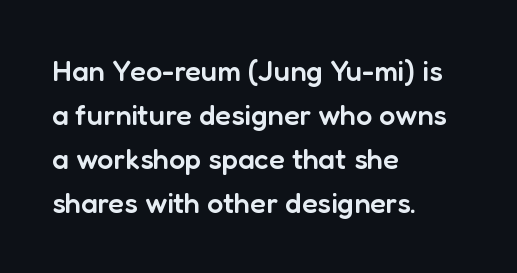
The image shows 29 px semibold sans-serif type, upright; set left-aligned, normal line spacing (1.52x), normal letter spacing, not underlined; low stroke contrast and a medium x-height.
